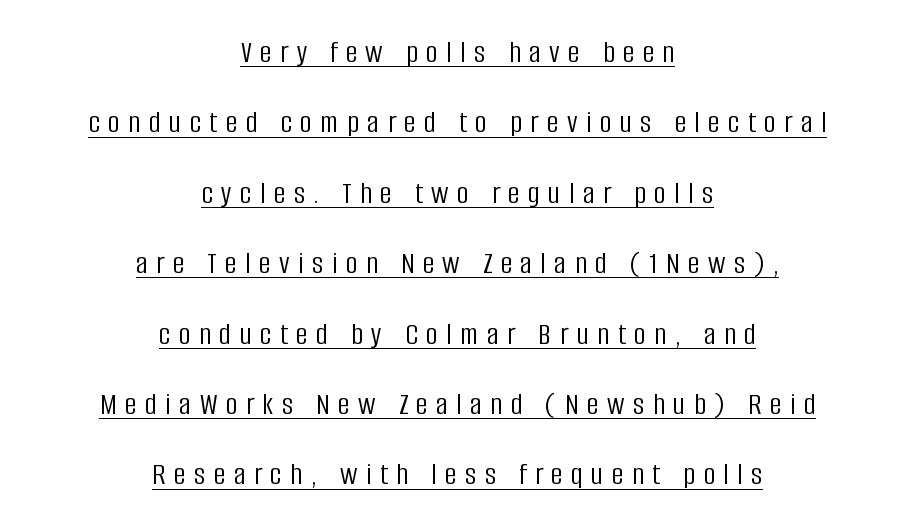
The image shows 32 px light, condensed sans-serif type, upright; set centered, loose line spacing (2.2x), unusually wide letter spacing (+0.27 em), underlined; low stroke contrast and a large x-height.
